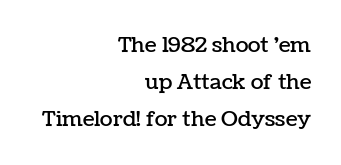
{"italic": "no", "underline": "no", "align": "right", "line_spacing_ratio": 1.76, "letter_spacing": "normal", "letter_spacing_em": 0.0, "glyph_px": 21}
